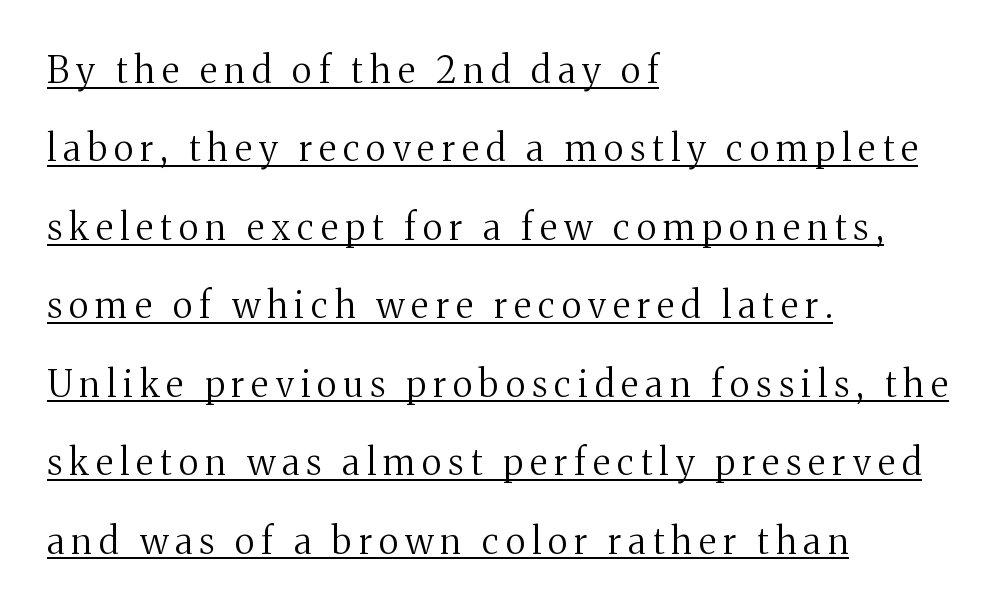
{"serif": "yes", "italic": "no", "bold": "no", "weight": "regular", "width": "normal", "stroke_contrast": "medium", "x_height": "medium", "monospaced": "no", "underline": "yes", "align": "left", "line_spacing": "loose", "line_spacing_ratio": 2.18, "letter_spacing": "wide", "letter_spacing_em": 0.2, "glyph_px": 36}
